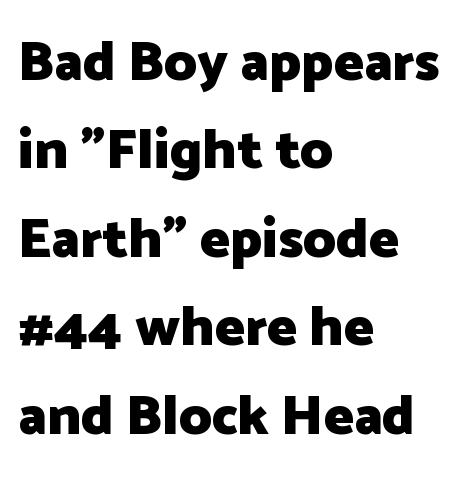
The rendering keeps characters at their native spacing. The specimen reads as upright at a glance. Regular leading. The ragged edge is on the right, which tells us the setting is flush left. Compared with an ordinary text face, these strokes are far heavier — a full bold.
